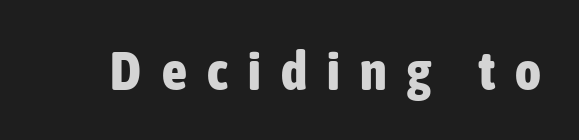
Q: Is the text bold? A: Yes.
Q: Is the text italic (slanted)? A: No, it is upright.
Q: Is the typeface a serif or a sans-serif typeface? A: Sans-serif.
Q: Is the text underlined? A: No.
Q: Is the spacing between letters normal or unusually wide? A: Unusually wide.
Q: Width (condensed, normal, or wide)? A: Condensed.
Q: Stroke contrast? A: Low.
Q: x-height? A: Medium.
Q: Monospaced? A: No.
